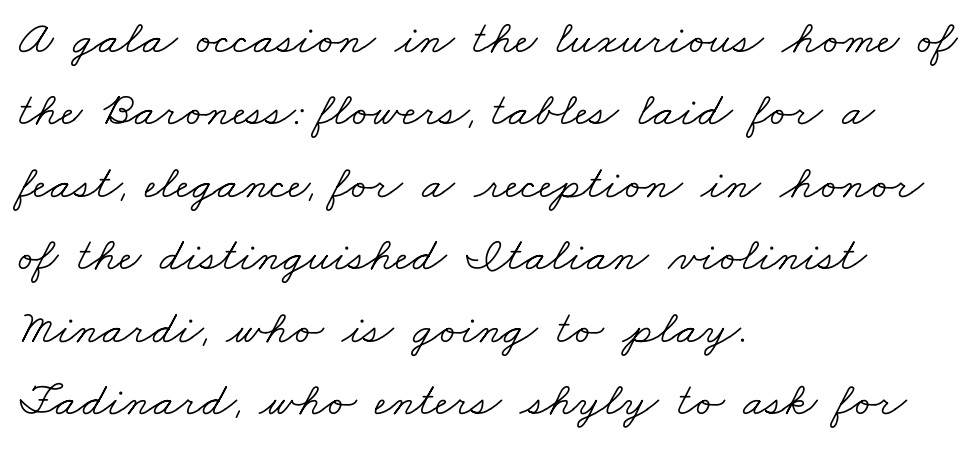
Q: Is the text bold? A: No.
Q: Is the typeface a serif or a sans-serif typeface? A: Serif.
Q: Is the text underlined? A: No.
Q: How is the paragraph aligned? A: Left-aligned.
Q: Is the spacing between letters normal or unusually wide? A: Normal.
Q: Is the spacing between lines tight, normal or loose? A: Normal.
Q: Width (condensed, normal, or wide)? A: Wide.
Q: Stroke contrast? A: Low.
Q: x-height? A: Small.
Q: Monospaced? A: No.
